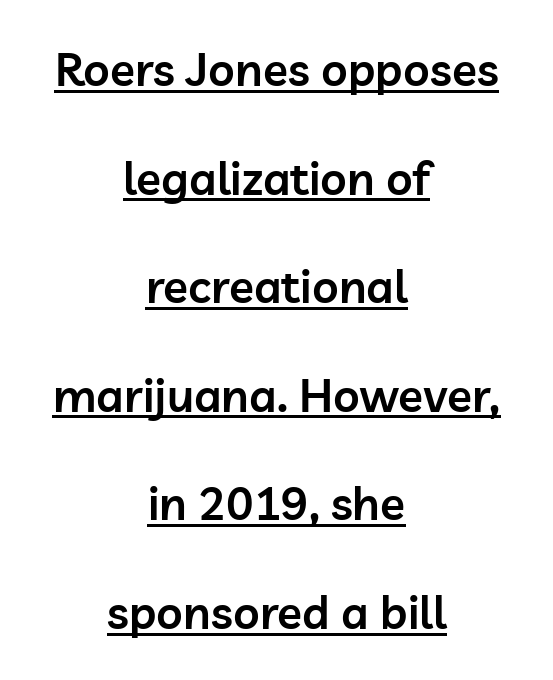
It's the straight-up-and-down kind of type. What's the leading like? Stretched, with rows far apart. The text was rendered using a sans face with plain stroke endings. Decoration check: the copy is underlined. The passage shown is typed in a proportional face where columns would drift. Casual observation: everything's sitting right in the middle.
